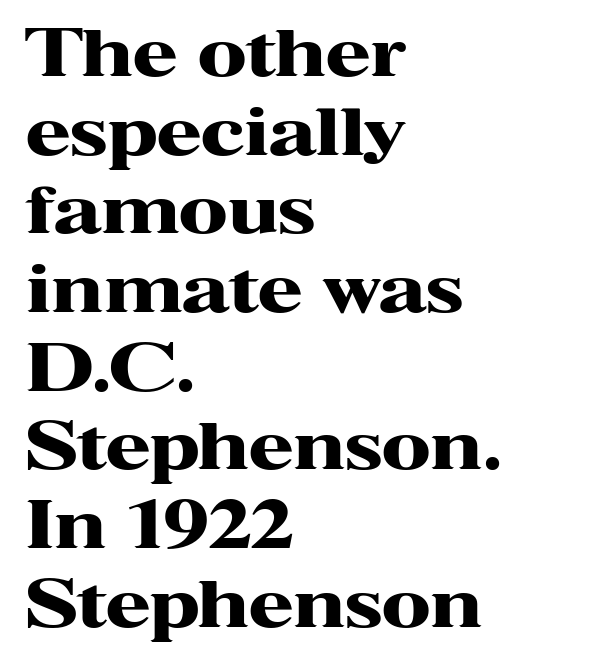
Q: Is the text bold? A: Yes.
Q: Is the text italic (slanted)? A: No, it is upright.
Q: Is the typeface a serif or a sans-serif typeface? A: Serif.
Q: Is the text underlined? A: No.
Q: How is the paragraph aligned? A: Left-aligned.
Q: Is the spacing between letters normal or unusually wide? A: Normal.
Q: Width (condensed, normal, or wide)? A: Wide.
Q: Stroke contrast? A: High.
Q: x-height? A: Medium.
Q: Monospaced? A: No.
